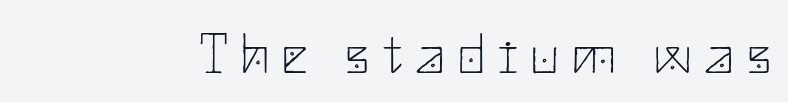
The letters are spread apart with noticeably loose tracking. Nope, no serifs anywhere on these letters. The space directly below the letters is spotless. The letters stand upright; this is a roman face.
